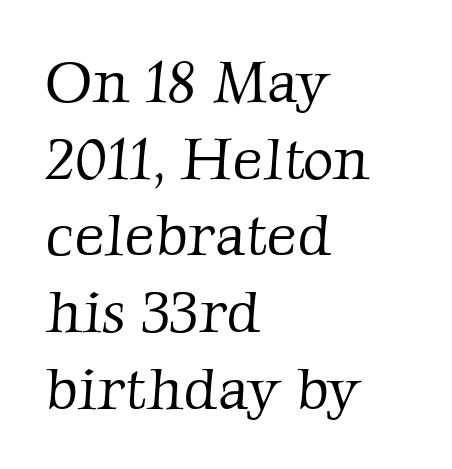
Q: Is the text bold? A: No.
Q: Is the typeface a serif or a sans-serif typeface? A: Serif.
Q: Is the text underlined? A: No.
Q: How is the paragraph aligned? A: Left-aligned.
Q: Is the spacing between letters normal or unusually wide? A: Normal.
Q: Is the spacing between lines tight, normal or loose? A: Normal.
Q: Width (condensed, normal, or wide)? A: Normal.
Q: Stroke contrast? A: Low.
Q: x-height? A: Medium.
Q: Monospaced? A: No.
